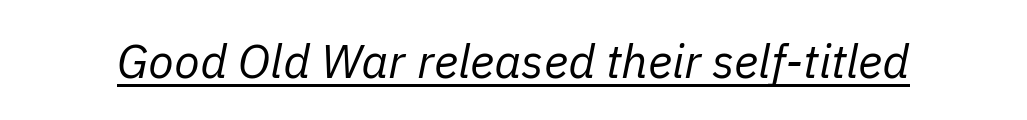
The image shows 47 px regular-weight type, italic (leaning right); set normal letter spacing, underlined; low stroke contrast and a medium x-height.
